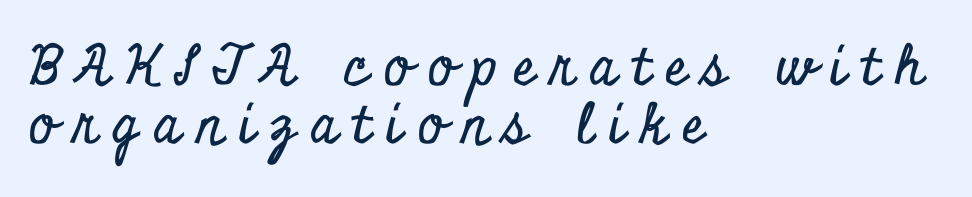
{"serif": "yes", "width": "condensed", "stroke_contrast": "low", "x_height": "small", "monospaced": "no", "underline": "no", "align": "left", "line_spacing": "tight", "line_spacing_ratio": 1.05, "letter_spacing": "wide", "letter_spacing_em": 0.28, "glyph_px": 55}
